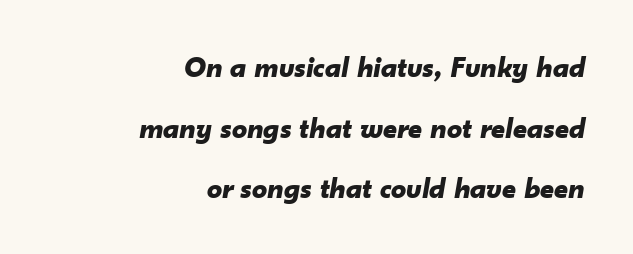
The image shows 30 px bold type, italic (leaning right); set right-aligned, loose line spacing (2.02x), normal letter spacing, not underlined; low stroke contrast and a small x-height.
